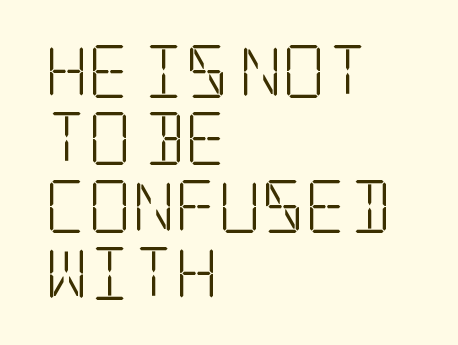
The image shows 53 px light, condensed serif type, upright; set left-aligned, normal line spacing (1.27x), normal letter spacing, not underlined; low stroke contrast and a large x-height.
